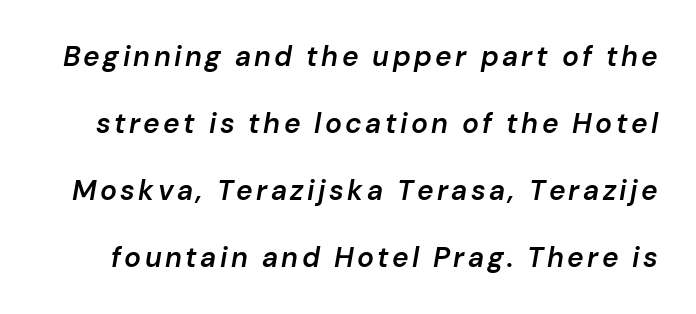
Q: Is the text bold? A: Semi-bold.
Q: Is the text italic (slanted)? A: Yes, it leans right by about 10 degrees.
Q: Is the text underlined? A: No.
Q: Is the spacing between lines tight, normal or loose? A: Loose.
Q: Width (condensed, normal, or wide)? A: Normal.
Q: Stroke contrast? A: Low.
Q: x-height? A: Medium.
Q: Monospaced? A: No.
